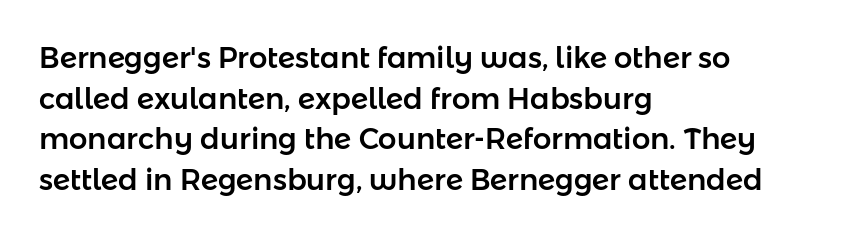
Casual observation: everything's shoved over to the left. Short note: letters normally spaced. Rule under the text: the space is simply empty. Reading down the column, the eye jumps a familiar distance to each next line. Note the varied advance widths — an 'i' is clearly narrower than an 'm'. This sample uses an upright cut, with every glyph sitting square on the baseline.
